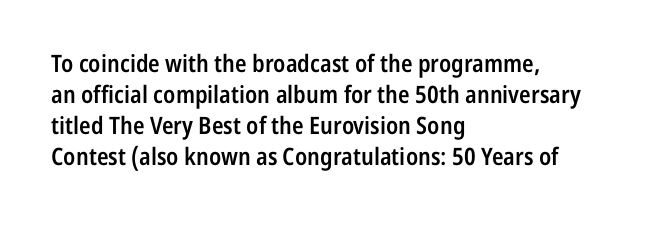
Q: Is the text bold? A: Semi-bold.
Q: Is the text italic (slanted)? A: No, it is upright.
Q: Is the text underlined? A: No.
Q: How is the paragraph aligned? A: Left-aligned.
Q: Is the spacing between letters normal or unusually wide? A: Normal.
Q: Is the spacing between lines tight, normal or loose? A: Normal.
